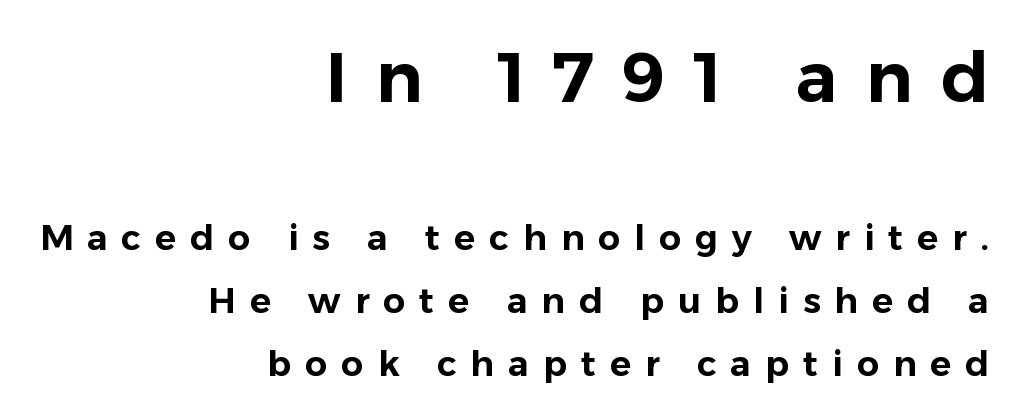
The rag falls on the left side of this text block. The face used here is proportionally spaced, like ordinary book or web type. Quick note: underline off. Vertical strokes here are truly vertical. Font category for this specimen: sans-serif.
